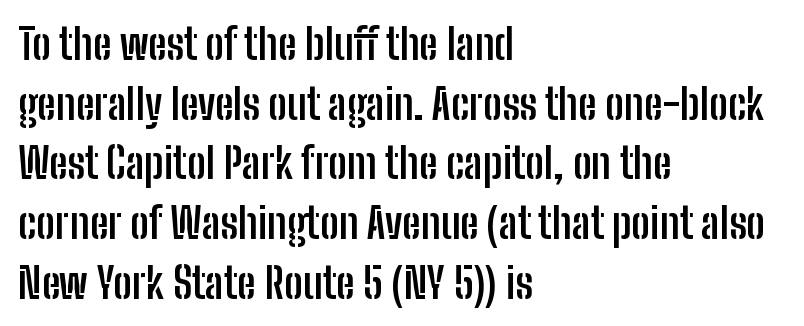
The image shows 42 px semibold, condensed sans-serif type, upright; set left-aligned, normal line spacing (1.42x), normal letter spacing, not underlined; low stroke contrast and a medium x-height.
